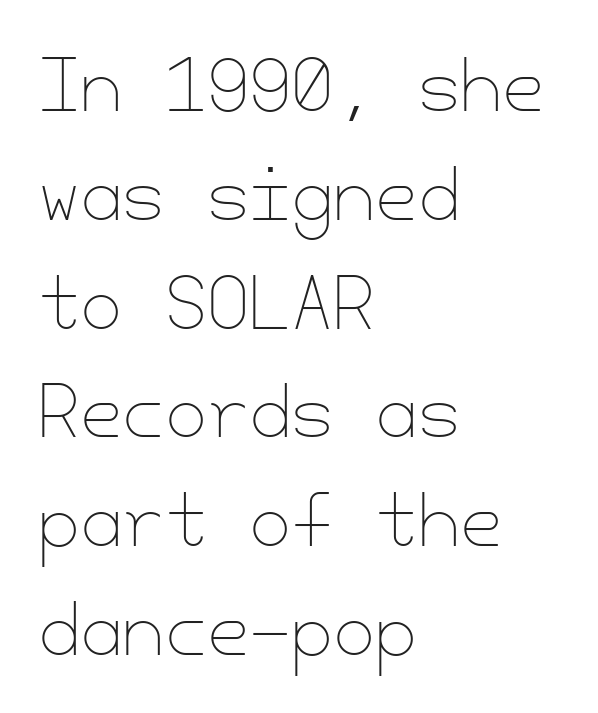
Q: Is the text bold? A: No.
Q: Is the text italic (slanted)? A: No, it is upright.
Q: Is the text underlined? A: No.
Q: How is the paragraph aligned? A: Left-aligned.
Q: Is the spacing between letters normal or unusually wide? A: Normal.
Q: Is the spacing between lines tight, normal or loose? A: Normal.
Q: Width (condensed, normal, or wide)? A: Normal.
Q: Stroke contrast? A: Low.
Q: x-height? A: Small.
